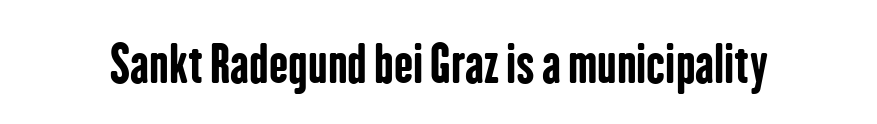
The image shows 51 px bold, condensed sans-serif type, upright; set normal letter spacing, not underlined; low stroke contrast and a medium x-height.
